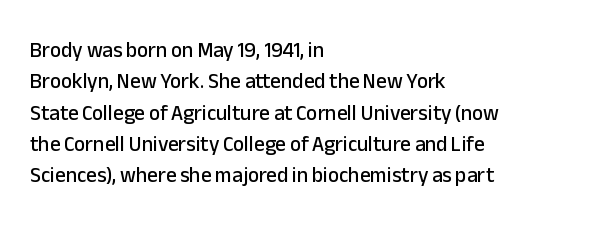
{"italic": "no", "underline": "no", "align": "left", "line_spacing": "normal", "line_spacing_ratio": 1.49, "letter_spacing": "normal", "letter_spacing_em": 0.0, "glyph_px": 21}
